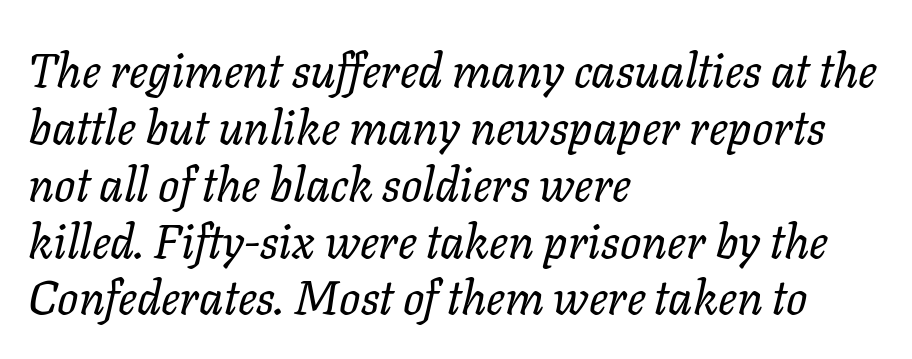
The image shows 47 px regular-weight type, italic (leaning right); set left-aligned, line spacing 1.21x, normal letter spacing, not underlined; low stroke contrast and a medium x-height.
